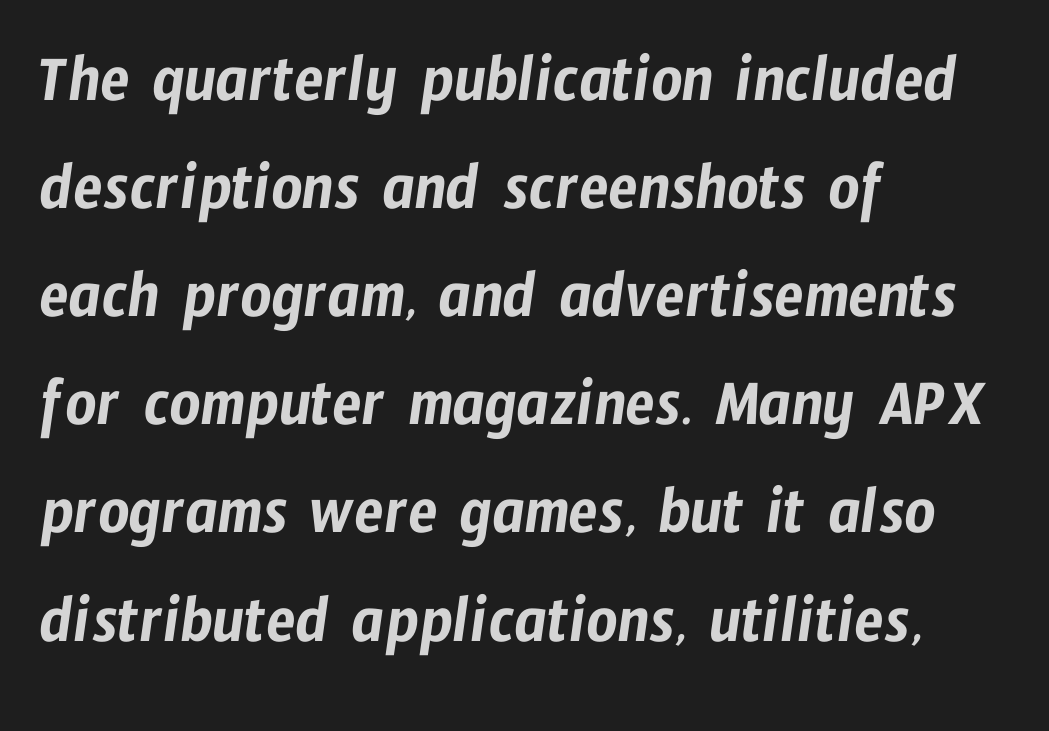
Q: Is the typeface a serif or a sans-serif typeface? A: Sans-serif.
Q: Is the text underlined? A: No.
Q: How is the paragraph aligned? A: Left-aligned.
Q: Is the spacing between letters normal or unusually wide? A: Normal.
Q: Is the spacing between lines tight, normal or loose? A: Normal.
Q: Width (condensed, normal, or wide)? A: Condensed.
Q: Stroke contrast? A: Low.
Q: x-height? A: Medium.
Q: Monospaced? A: No.
